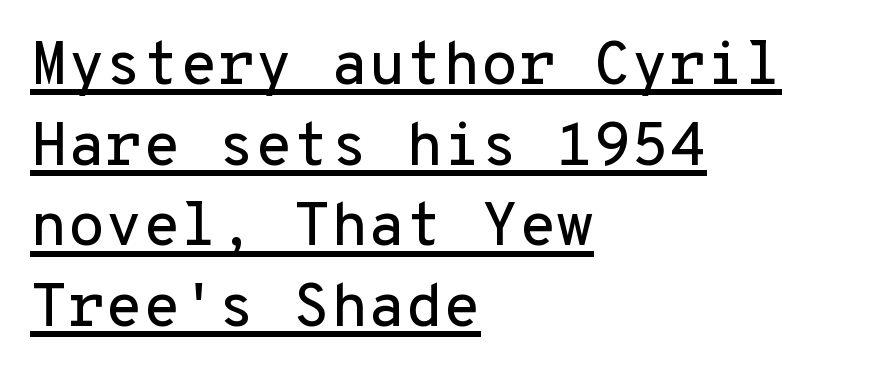
{"serif": "no", "italic": "no", "width": "normal", "stroke_contrast": "low", "x_height": "medium", "monospaced": "yes", "underline": "yes", "align": "left", "line_spacing": "normal", "line_spacing_ratio": 1.32, "letter_spacing": "normal", "letter_spacing_em": 0.0, "glyph_px": 61}
